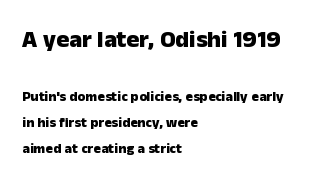
{"italic": "no", "bold": "yes", "underline": "no", "align": "left", "line_spacing_ratio": 1.86, "letter_spacing": "normal", "letter_spacing_em": 0.0, "larger_block": "first", "size_ratio": 1.71, "glyph_px": 24}
